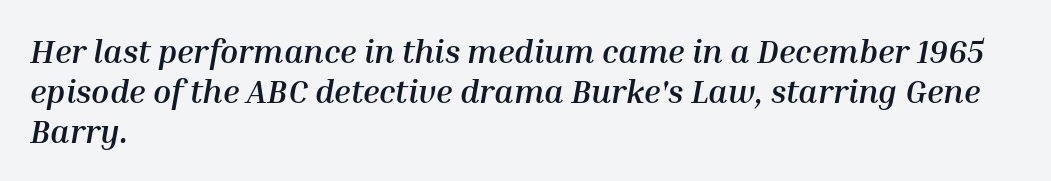
The image shows 33 px semibold type, italic (leaning right); set left-aligned, line spacing 1.21x, normal letter spacing, not underlined; medium stroke contrast and a medium x-height.
